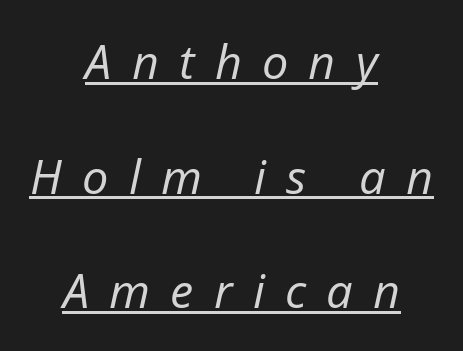
Q: Is the text bold? A: No.
Q: Is the text italic (slanted)? A: Yes, it leans right by about 12 degrees.
Q: Is the text underlined? A: Yes.
Q: How is the paragraph aligned? A: Centered.
Q: Is the spacing between letters normal or unusually wide? A: Unusually wide.
Q: Is the spacing between lines tight, normal or loose? A: Loose.
Q: Width (condensed, normal, or wide)? A: Normal.
Q: Stroke contrast? A: Low.
Q: x-height? A: Medium.
Q: Monospaced? A: No.
